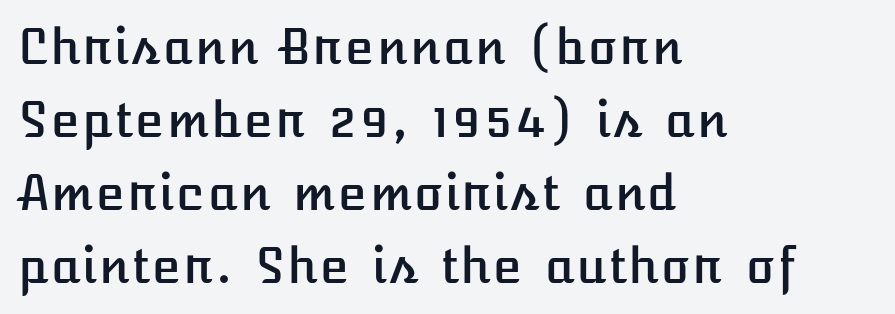
Do the letters lean? They stand straight. Typeset ragged right — the left edge is the straight one. Lines of text with bare space underneath. The lines sit at an ordinary, default distance from one another. Nobody touched the tracking dial on this one.
